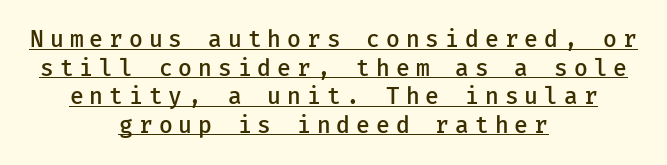
The rendered words wear a rule along their underside. Does the weight exceed regular? Yes, but only to semibold. The letters are spread apart with noticeably loose tracking. Notice how the stems are strictly vertical — no italics here.
